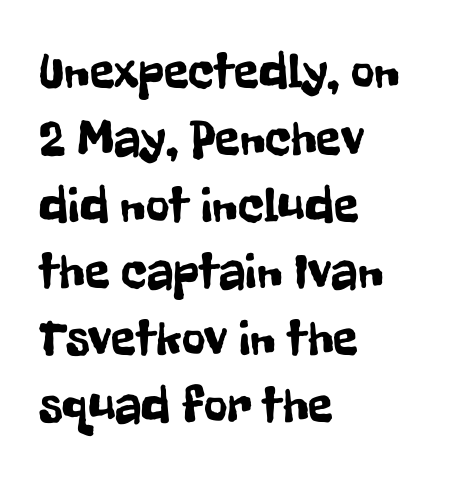
Look at the bottom of the vertical strokes: they stop flat, with no serifs. Rows of type keep a routine distance in the vertical direction. Bare-footed words on every line. In terms of posture, this sample is upright.
